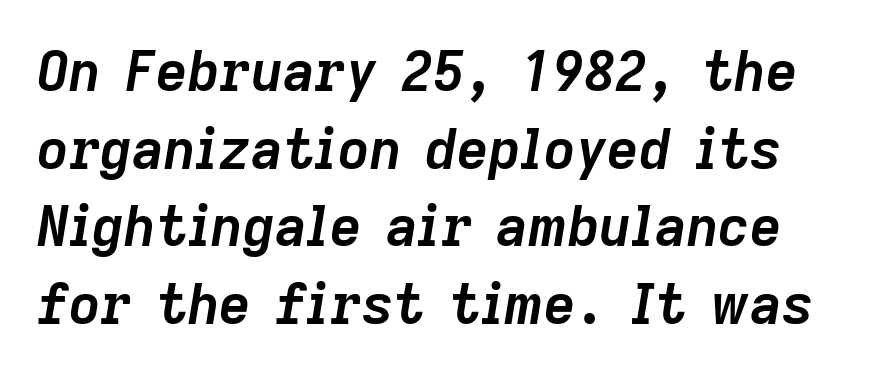
The image shows 55 px semibold type, italic (leaning right); set normal line spacing (1.41x), normal letter spacing, not underlined; low stroke contrast and a medium x-height.
